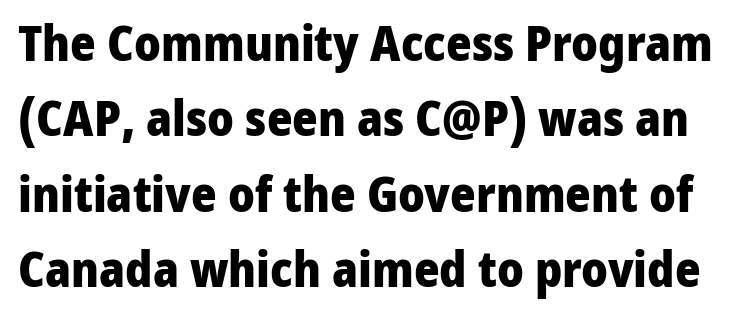
Q: Is the text bold? A: Yes.
Q: Is the text italic (slanted)? A: No, it is upright.
Q: Is the typeface a serif or a sans-serif typeface? A: Sans-serif.
Q: Is the text underlined? A: No.
Q: Is the spacing between letters normal or unusually wide? A: Normal.
Q: Is the spacing between lines tight, normal or loose? A: Normal.
Q: Width (condensed, normal, or wide)? A: Normal.
Q: Stroke contrast? A: Low.
Q: x-height? A: Medium.
Q: Monospaced? A: No.
